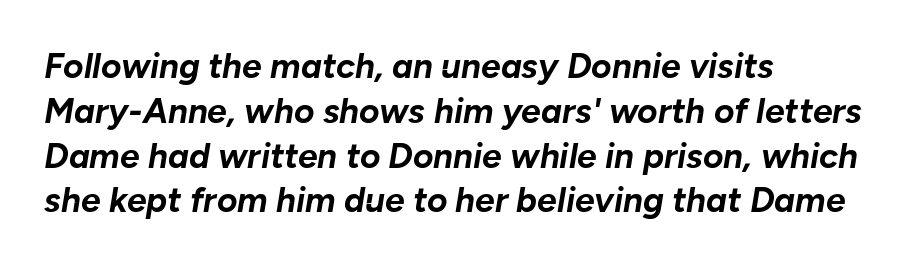
The image shows 35 px bold type, italic (leaning right); set left-aligned, normal line spacing (1.28x), normal letter spacing, not underlined; low stroke contrast and a medium x-height.
